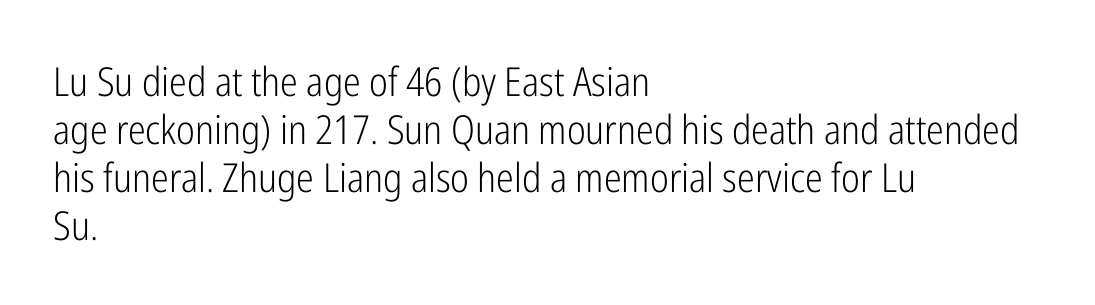
Q: Is the text bold? A: No.
Q: Is the text italic (slanted)? A: No, it is upright.
Q: Is the typeface a serif or a sans-serif typeface? A: Sans-serif.
Q: Is the text underlined? A: No.
Q: How is the paragraph aligned? A: Left-aligned.
Q: Is the spacing between letters normal or unusually wide? A: Normal.
Q: Width (condensed, normal, or wide)? A: Condensed.
Q: Stroke contrast? A: Low.
Q: x-height? A: Medium.
Q: Monospaced? A: No.
